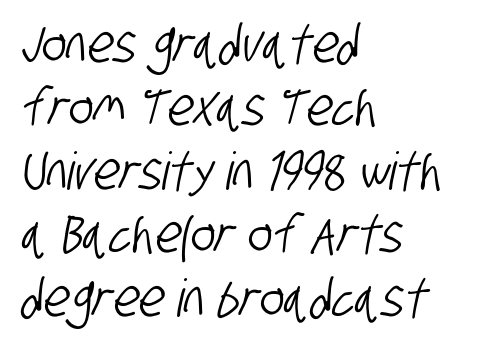
Q: Is the typeface a serif or a sans-serif typeface? A: Sans-serif.
Q: Is the text underlined? A: No.
Q: How is the paragraph aligned? A: Left-aligned.
Q: Is the spacing between letters normal or unusually wide? A: Normal.
Q: Width (condensed, normal, or wide)? A: Condensed.
Q: Stroke contrast? A: Low.
Q: x-height? A: Large.
Q: Monospaced? A: No.
